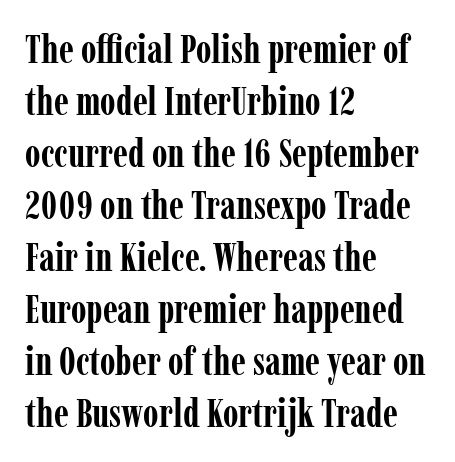
Q: Is the text bold? A: Yes.
Q: Is the text italic (slanted)? A: No, it is upright.
Q: Is the typeface a serif or a sans-serif typeface? A: Serif.
Q: Is the text underlined? A: No.
Q: How is the paragraph aligned? A: Left-aligned.
Q: Is the spacing between letters normal or unusually wide? A: Normal.
Q: Is the spacing between lines tight, normal or loose? A: Normal.
Q: Width (condensed, normal, or wide)? A: Condensed.
Q: Stroke contrast? A: Low.
Q: x-height? A: Medium.
Q: Monospaced? A: No.
